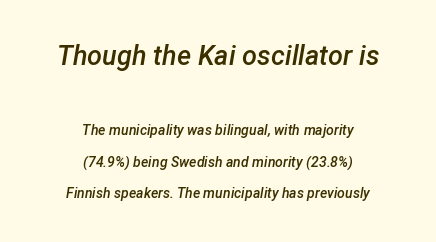
The image shows 27 px text type, italic (leaning right); set centered, loose line spacing (2.27x), normal letter spacing, not underlined; the first (top) block is 1.93x larger.
